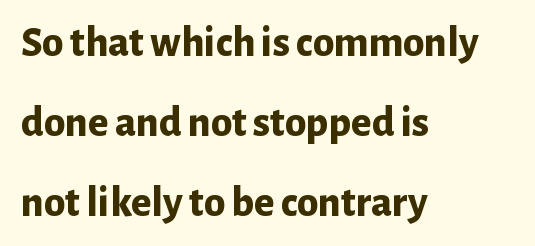
Q: Is the text bold? A: Yes.
Q: Is the text italic (slanted)? A: No, it is upright.
Q: Is the typeface a serif or a sans-serif typeface? A: Sans-serif.
Q: Is the text underlined? A: No.
Q: How is the paragraph aligned? A: Left-aligned.
Q: Is the spacing between letters normal or unusually wide? A: Normal.
Q: Width (condensed, normal, or wide)? A: Normal.
Q: Stroke contrast? A: Low.
Q: x-height? A: Medium.
Q: Monospaced? A: No.
